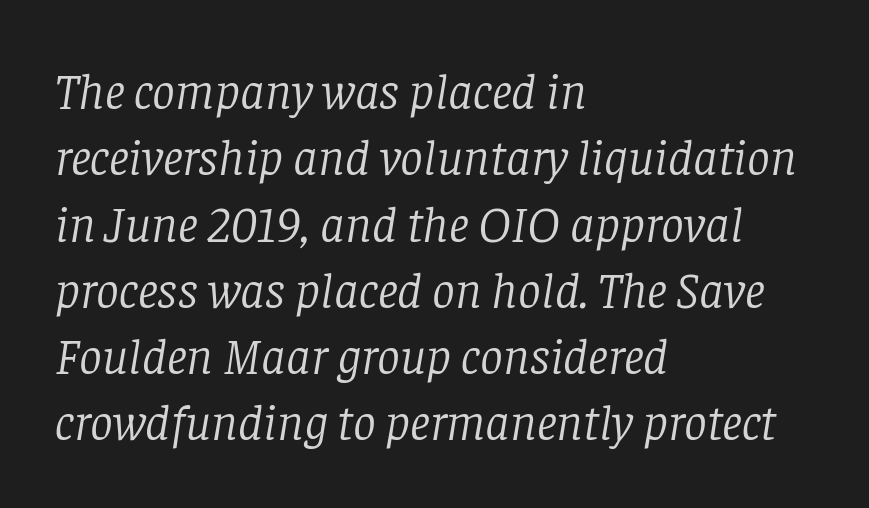
The image shows 51 px light serif type, italic (leaning right); set left-aligned, normal line spacing (1.3x), normal letter spacing, not underlined; low stroke contrast and a large x-height.
